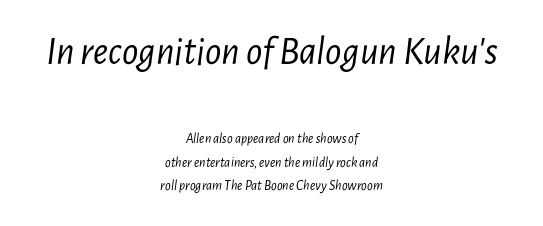
These lines sit exactly where default settings would place them. Each stroke keeps to a modest, everyday thickness or less. Here the designer chose a conventional face with non-uniform glyph widths. The paragraph has two soft edges and a firm central axis. The lettering tilts uniformly, giving the passage an italic look. Visually, the top section dominates because its glyphs are scaled up.
